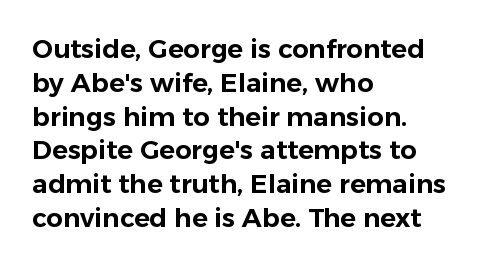
The image shows 26 px text type, upright; set left-aligned, normal line spacing (1.3x), normal letter spacing, not underlined.
